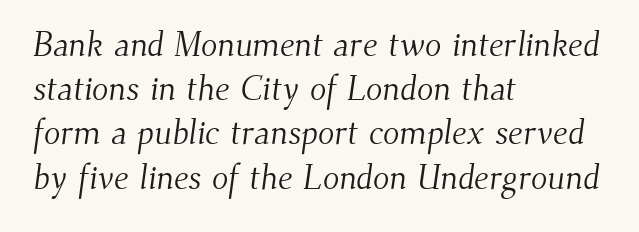
The face used here is rendered with its standard letterfit. Varying glyph widths throughout — classic text-font behaviour. Horizontal bands of white between lines are of average thickness. The weight tops out at a normal text grade. The words here are not underlined. The font family rendered here belongs to the serif group.
